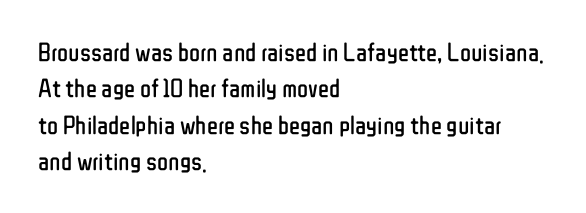
{"italic": "no", "bold": "no", "underline": "no", "align": "left", "line_spacing": "normal", "line_spacing_ratio": 1.4, "letter_spacing": "normal", "letter_spacing_em": 0.0, "glyph_px": 26}
